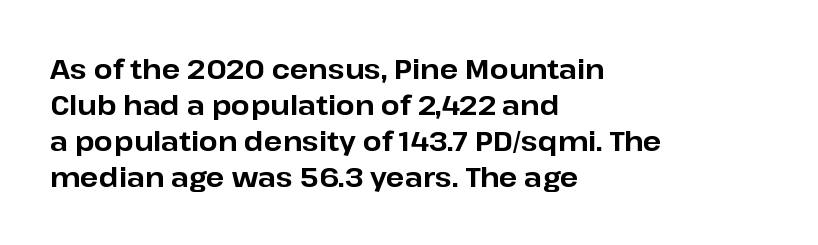
Q: Is the text bold? A: Yes.
Q: Is the text italic (slanted)? A: No, it is upright.
Q: Is the text underlined? A: No.
Q: How is the paragraph aligned? A: Left-aligned.
Q: Is the spacing between letters normal or unusually wide? A: Normal.
Q: Is the spacing between lines tight, normal or loose? A: Normal.
